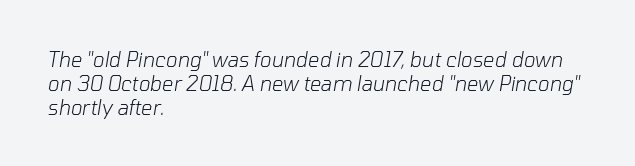
Q: Is the text bold? A: No.
Q: Is the text italic (slanted)? A: Yes, it leans right by about 10 degrees.
Q: Is the text underlined? A: No.
Q: How is the paragraph aligned? A: Left-aligned.
Q: Is the spacing between letters normal or unusually wide? A: Normal.
